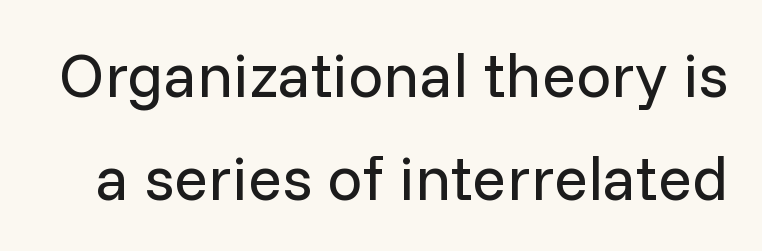
The image shows 63 px regular-weight sans-serif type, upright; set normal line spacing (1.64x), normal letter spacing, not underlined; low stroke contrast and a medium x-height.
